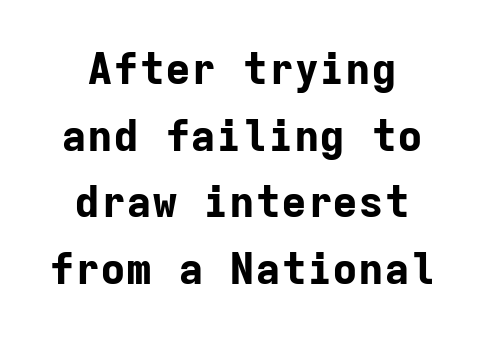
Q: Is the text bold? A: Yes.
Q: Is the text italic (slanted)? A: No, it is upright.
Q: Is the typeface a serif or a sans-serif typeface? A: Sans-serif.
Q: Is the text underlined? A: No.
Q: How is the paragraph aligned? A: Centered.
Q: Is the spacing between letters normal or unusually wide? A: Normal.
Q: Is the spacing between lines tight, normal or loose? A: Normal.
Q: Width (condensed, normal, or wide)? A: Normal.
Q: Stroke contrast? A: Low.
Q: x-height? A: Medium.
Q: Monospaced? A: Yes.
